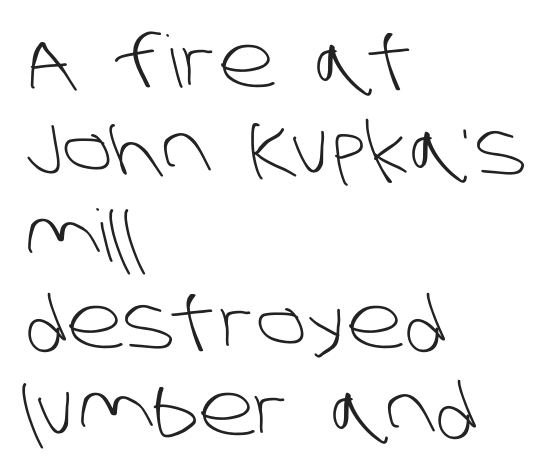
The image shows 72 px light sans-serif type; set left-aligned, line spacing 1.21x, normal letter spacing, not underlined; low stroke contrast and a large x-height.
